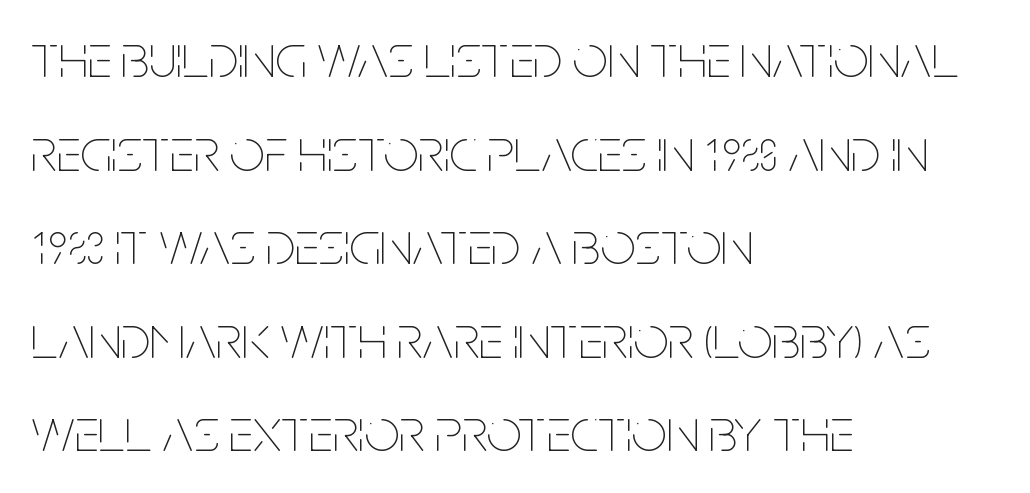
The passage shown is typed in a proportional face where columns would drift. Underline: absent. The typesetting does not lean heavy: it is not bold. This sample uses plain, unmodified letter spacing. The lettering stays uniformly vertical, giving the passage a roman look. The lines sit at an ordinary, default distance from one another.
